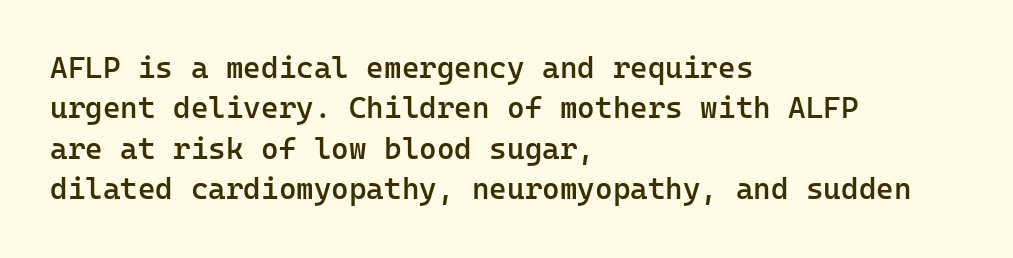
The image shows 30 px semibold sans-serif type, upright, monospaced; set left-aligned, normal line spacing (1.35x), normal letter spacing, not underlined; low stroke contrast and a medium x-height.
